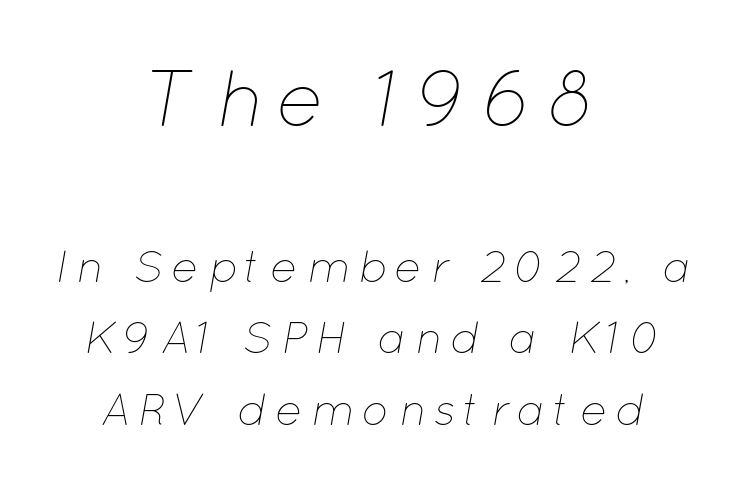
{"italic": "yes", "lean": "right", "slant_degrees": 12, "bold": "no", "weight": "thin", "width": "normal", "stroke_contrast": "low", "x_height": "medium", "monospaced": "no", "underline": "no", "align": "center", "line_spacing": "normal", "line_spacing_ratio": 1.59, "larger_block": "first", "size_ratio": 1.76, "glyph_px": 79}
